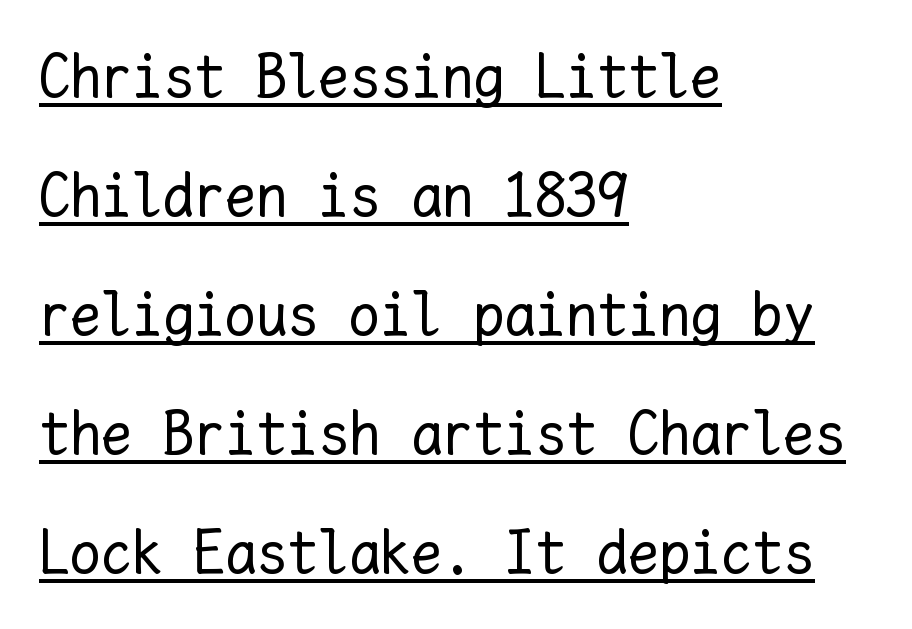
The image shows 62 px regular-weight type, upright, monospaced; set left-aligned, loose line spacing (1.92x), normal letter spacing, underlined; low stroke contrast and a medium x-height.
